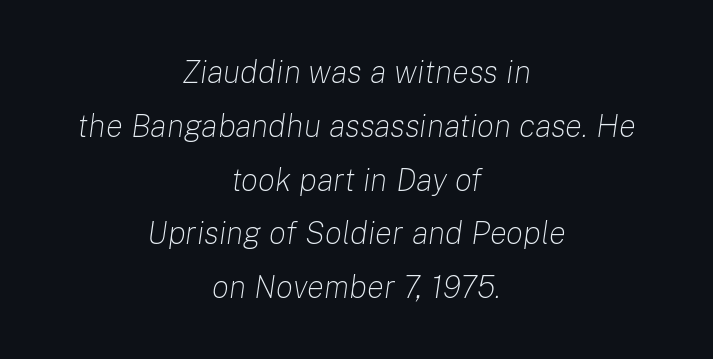
The image shows 32 px light type, italic (leaning right); set centered, normal line spacing (1.68x), normal letter spacing, not underlined; low stroke contrast and a medium x-height.
